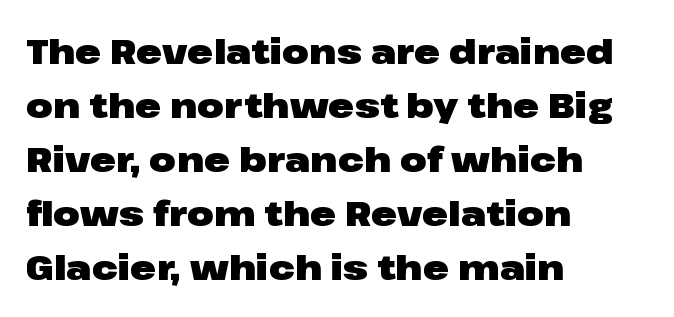
{"serif": "no", "italic": "no", "bold": "yes", "weight": "heavy", "width": "wide", "stroke_contrast": "low", "x_height": "medium", "monospaced": "no", "underline": "no", "align": "left", "line_spacing": "normal", "line_spacing_ratio": 1.54, "letter_spacing": "normal", "letter_spacing_em": 0.0, "glyph_px": 35}
